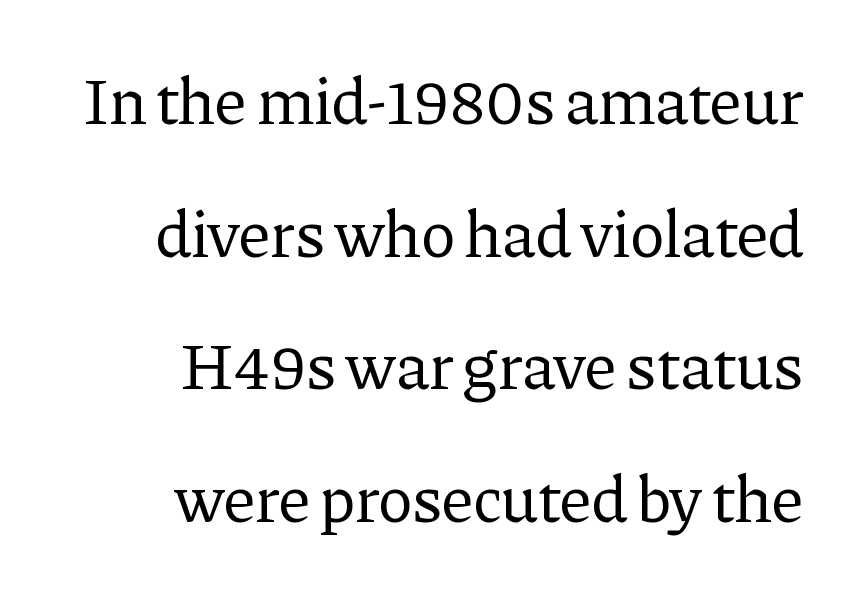
The image shows 66 px regular-weight serif type, upright; set right-aligned, loose line spacing (2.01x), normal letter spacing, not underlined; low stroke contrast and a medium x-height.
